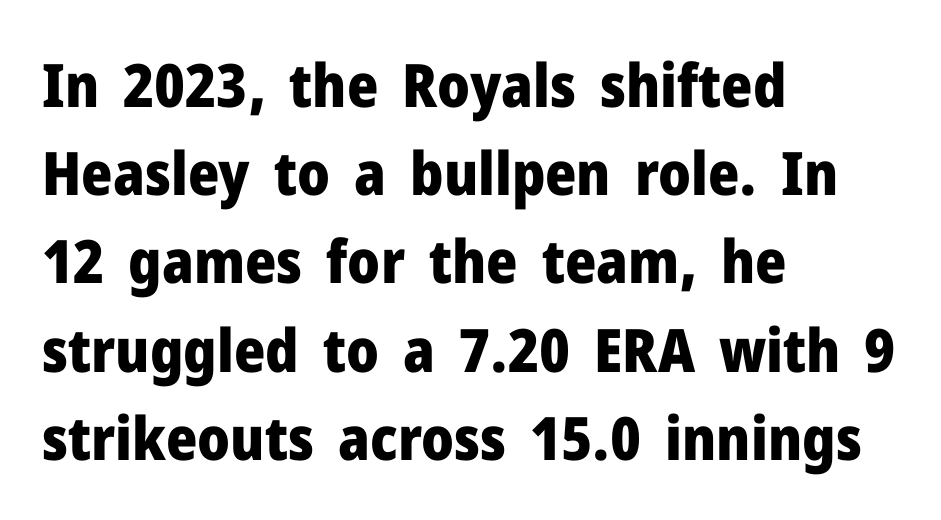
{"serif": "no", "italic": "no", "bold": "yes", "weight": "heavy", "width": "normal", "stroke_contrast": "low", "x_height": "medium", "monospaced": "no", "underline": "no", "align": "left", "line_spacing": "normal", "line_spacing_ratio": 1.47, "letter_spacing": "normal", "letter_spacing_em": 0.0, "glyph_px": 60}
